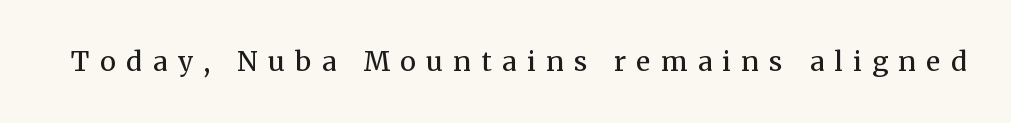
The words here are not underlined. How are the letters spaced? Widely, with obvious added tracking. On a weight scale, this lands at 450 or below. Italic? Not at all — the glyphs are vertical.
